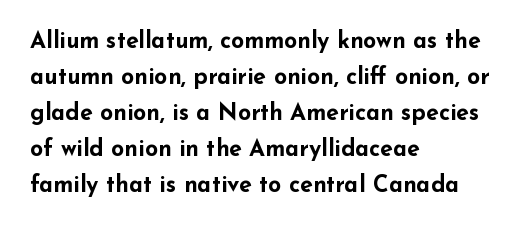
The image shows 23 px bold type, upright; set left-aligned, normal line spacing (1.57x), normal letter spacing, not underlined.
